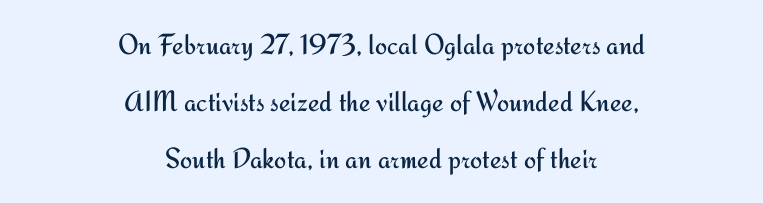
The image shows 29 px regular-weight sans-serif type, upright; set centered, loose line spacing (1.97x), normal letter spacing, not underlined; medium stroke contrast and a small x-height.
